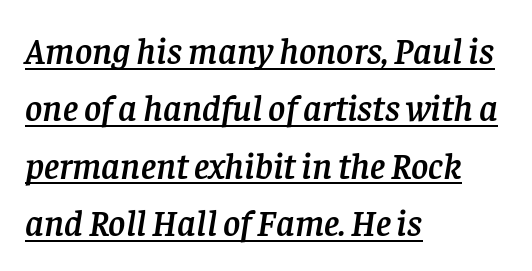
Q: Is the text italic (slanted)? A: Yes, it leans right by about 8 degrees.
Q: Is the typeface a serif or a sans-serif typeface? A: Serif.
Q: Is the text underlined? A: Yes.
Q: How is the paragraph aligned? A: Left-aligned.
Q: Is the spacing between letters normal or unusually wide? A: Normal.
Q: Is the spacing between lines tight, normal or loose? A: Normal.
Q: Width (condensed, normal, or wide)? A: Normal.
Q: Stroke contrast? A: Low.
Q: x-height? A: Large.
Q: Monospaced? A: No.
